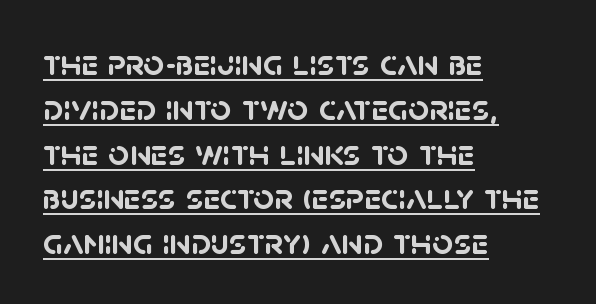
{"serif": "no", "bold": "yes", "weight": "semibold", "width": "normal", "stroke_contrast": "low", "x_height": "large", "monospaced": "no", "underline": "yes", "align": "left", "line_spacing_ratio": 1.21, "letter_spacing": "normal", "letter_spacing_em": 0.0, "glyph_px": 37}
